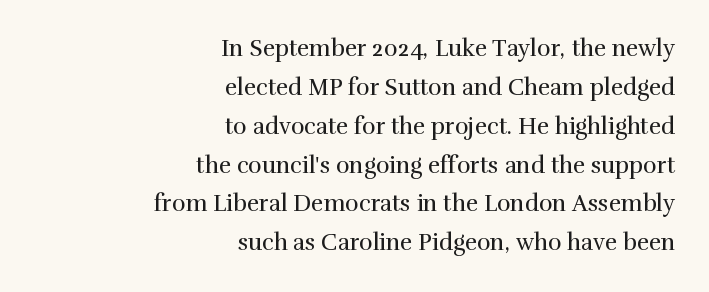
Q: Is the text bold? A: No.
Q: Is the text italic (slanted)? A: No, it is upright.
Q: Is the text underlined? A: No.
Q: How is the paragraph aligned? A: Right-aligned.
Q: Is the spacing between letters normal or unusually wide? A: Normal.
Q: Is the spacing between lines tight, normal or loose? A: Normal.
